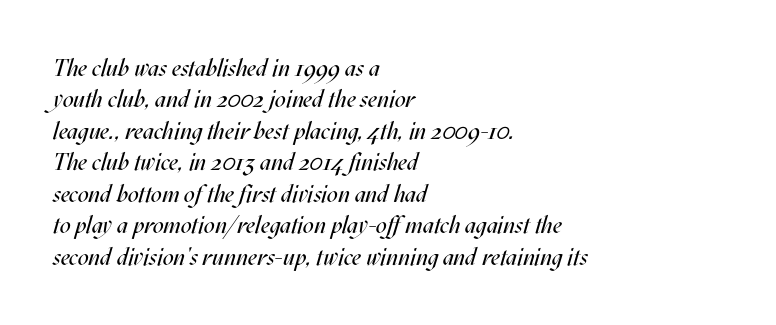
Q: Is the text bold? A: No.
Q: Is the text italic (slanted)? A: Yes, it leans right by about 17 degrees.
Q: Is the text underlined? A: No.
Q: How is the paragraph aligned? A: Left-aligned.
Q: Is the spacing between letters normal or unusually wide? A: Normal.
Q: Is the spacing between lines tight, normal or loose? A: Normal.
